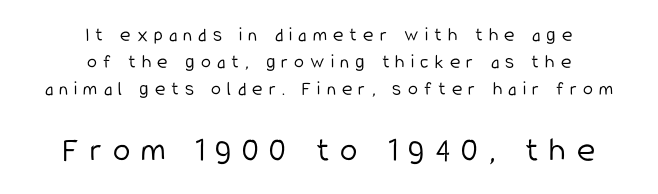
{"serif": "no", "italic": "no", "bold": "no", "weight": "light", "width": "condensed", "stroke_contrast": "low", "x_height": "medium", "monospaced": "no", "underline": "no", "align": "center", "line_spacing": "normal", "line_spacing_ratio": 1.34, "letter_spacing": "wide", "letter_spacing_em": 0.31, "larger_block": "second", "size_ratio": 1.75, "glyph_px": 35}
